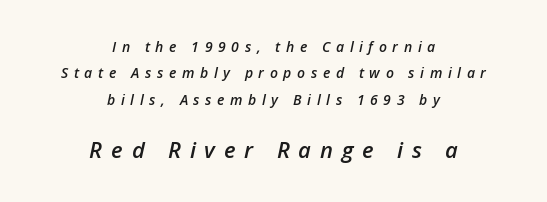
{"italic": "yes", "lean": "right", "slant_degrees": 12, "bold": "semi", "underline": "no", "align": "center", "line_spacing_ratio": 1.89, "letter_spacing": "wide", "letter_spacing_em": 0.4, "larger_block": "second", "size_ratio": 1.57, "glyph_px": 22}
